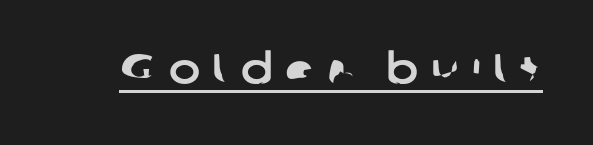
Underlining? Definitely there. How are the letters spaced? Widely, with obvious added tracking. This is sans-serif lettering, the kind often seen on screens and signage. Varying glyph widths throughout — classic text-font behaviour.
